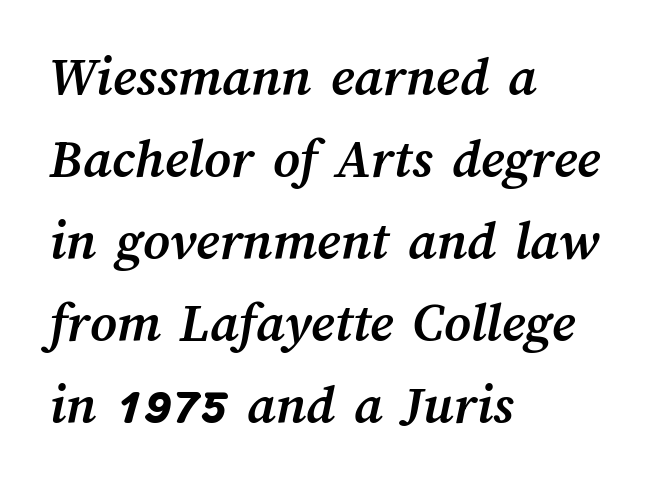
The image shows 57 px semibold type; set left-aligned, normal line spacing (1.44x), normal letter spacing, not underlined; medium stroke contrast and a medium x-height.
